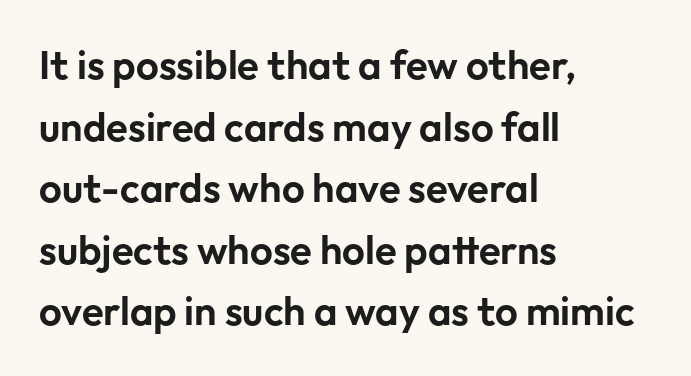
The image shows 40 px sans-serif type, upright; set left-aligned, normal line spacing (1.54x), normal letter spacing, not underlined; low stroke contrast and a medium x-height.
